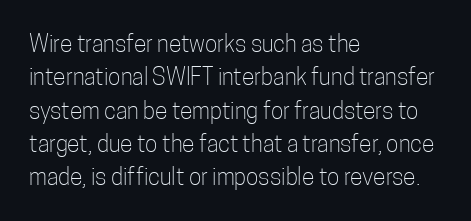
{"italic": "no", "bold": "no", "underline": "no", "align": "left", "line_spacing": "normal", "line_spacing_ratio": 1.45, "letter_spacing": "normal", "letter_spacing_em": 0.0, "glyph_px": 23}
